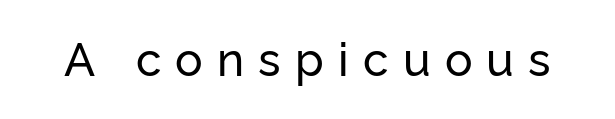
{"serif": "no", "italic": "no", "width": "normal", "stroke_contrast": "low", "x_height": "medium", "monospaced": "no", "underline": "no", "letter_spacing": "wide", "letter_spacing_em": 0.31, "glyph_px": 46}
